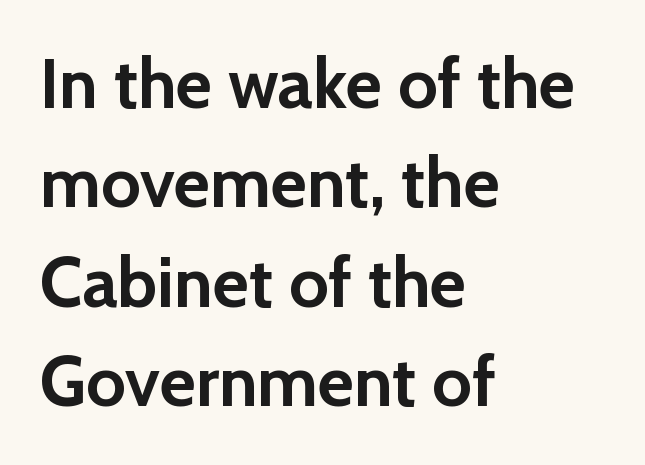
A typesetter would label this face a sans. Note the varied advance widths — an 'i' is clearly narrower than an 'm'. A classic flush-left, rag-right setting is used for this passage. Descender tails drop into unmarked territory. Set as a true bold cut, around the 700 mark. Upright lettering throughout.
